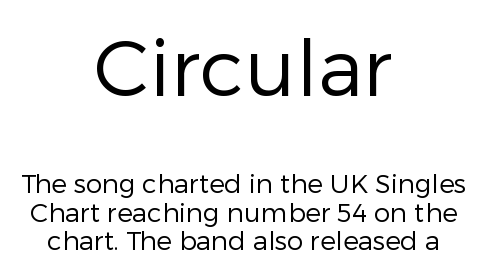
The image shows 79 px regular-weight sans-serif type, upright; set centered, tight line spacing (1.1x), normal letter spacing, not underlined; the first (top) block is 3.04x larger; low stroke contrast and a medium x-height.
